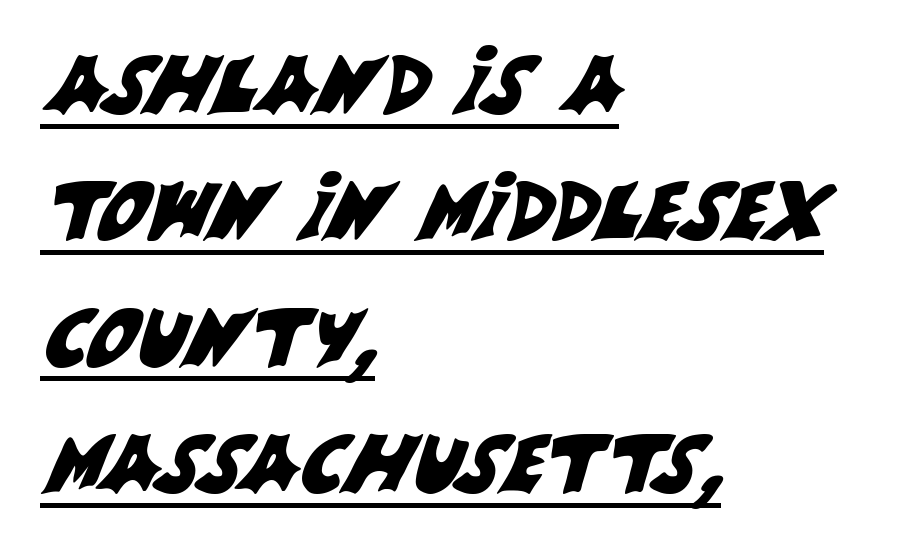
{"serif": "no", "width": "normal", "stroke_contrast": "medium", "x_height": "large", "monospaced": "no", "underline": "yes", "align": "left", "line_spacing": "normal", "line_spacing_ratio": 1.58, "letter_spacing": "normal", "letter_spacing_em": 0.0, "glyph_px": 80}
